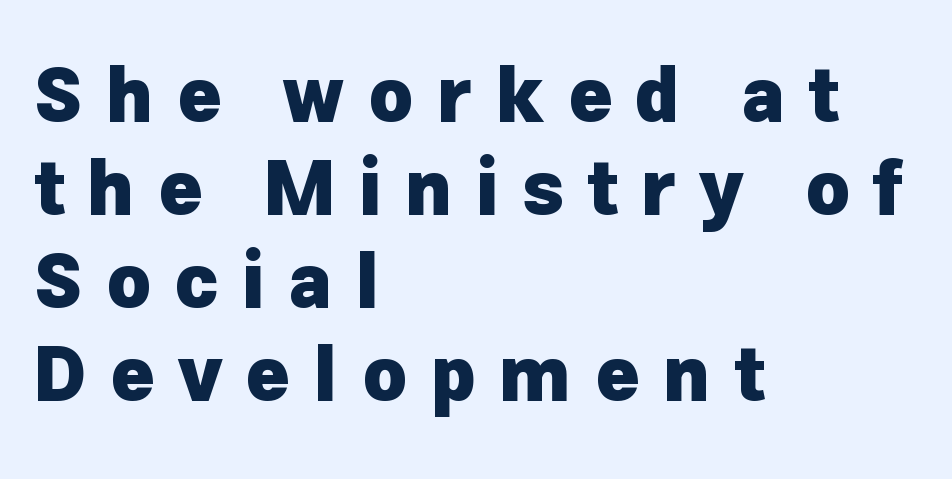
Caption: expanded tracking, letters set apart. Strong, thick strokes mark this as bold type. The typesetter chose a ragged-right arrangement here. The gap between lines stays unmarked.
